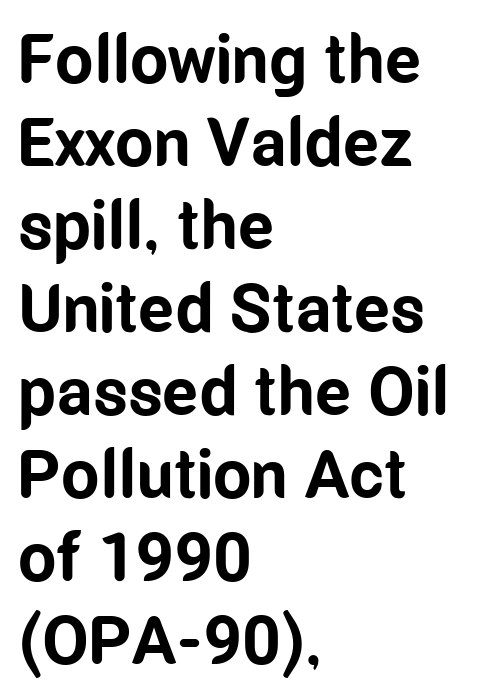
The image shows 68 px bold, condensed sans-serif type, upright; set left-aligned, line spacing 1.22x, normal letter spacing, not underlined; low stroke contrast and a medium x-height.
